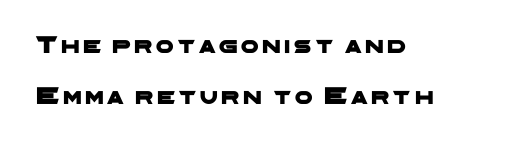
The space beneath each line is pristine and unruled. The paragraph shown leans on its left margin. Rows of type keep a wide berth in the vertical direction.
